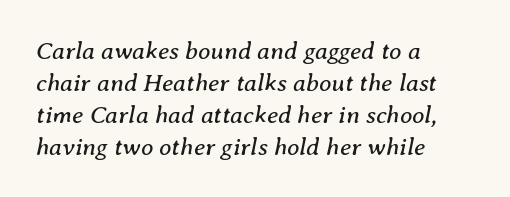
{"italic": "yes", "lean": "right", "slant_degrees": 8, "bold": "no", "underline": "no", "align": "left", "line_spacing": "normal", "line_spacing_ratio": 1.28, "letter_spacing": "normal", "letter_spacing_em": 0.0, "glyph_px": 25}
